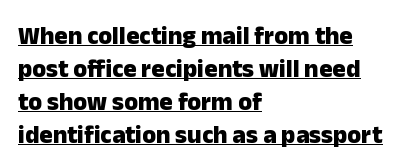
You'd pick this weight for a headline — it's a proper bold. Has an underline been added? It has. The designer left line spacing at the default. The passage is arranged the way most books set body copy — flush left. The rendering keeps characters at their native spacing.
